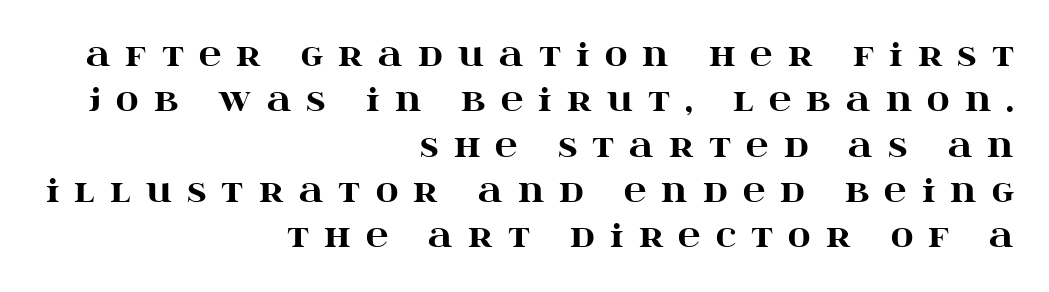
Q: Is the text bold? A: Yes.
Q: Is the text italic (slanted)? A: No, it is upright.
Q: Is the typeface a serif or a sans-serif typeface? A: Serif.
Q: Is the text underlined? A: No.
Q: How is the paragraph aligned? A: Right-aligned.
Q: Is the spacing between letters normal or unusually wide? A: Unusually wide.
Q: Is the spacing between lines tight, normal or loose? A: Normal.
Q: Width (condensed, normal, or wide)? A: Wide.
Q: Stroke contrast? A: High.
Q: x-height? A: Large.
Q: Monospaced? A: No.
